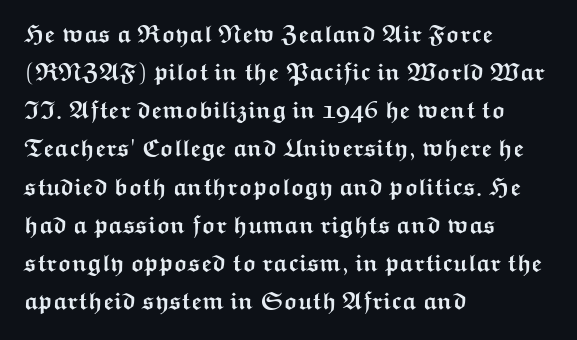
{"italic": "no", "bold": "yes", "underline": "no", "align": "left", "line_spacing": "normal", "line_spacing_ratio": 1.59, "letter_spacing": "normal", "letter_spacing_em": 0.0, "glyph_px": 24}
